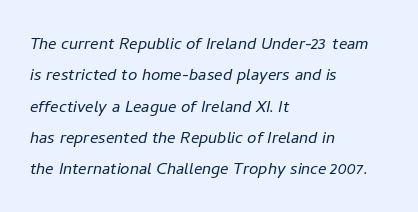
Q: Is the text bold? A: No.
Q: Is the text italic (slanted)? A: Yes, it leans right by about 11 degrees.
Q: Is the text underlined? A: No.
Q: How is the paragraph aligned? A: Left-aligned.
Q: Is the spacing between letters normal or unusually wide? A: Normal.
Q: Is the spacing between lines tight, normal or loose? A: Normal.
